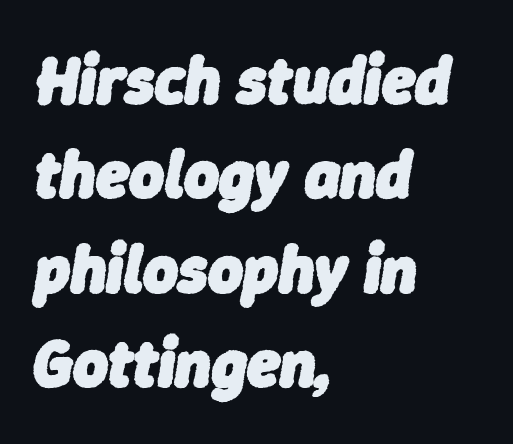
Q: Is the text bold? A: Yes.
Q: Is the text italic (slanted)? A: Yes, it leans right by about 9 degrees.
Q: Is the text underlined? A: No.
Q: How is the paragraph aligned? A: Left-aligned.
Q: Is the spacing between letters normal or unusually wide? A: Normal.
Q: Is the spacing between lines tight, normal or loose? A: Normal.
Q: Width (condensed, normal, or wide)? A: Normal.
Q: Stroke contrast? A: Low.
Q: x-height? A: Medium.
Q: Monospaced? A: No.
